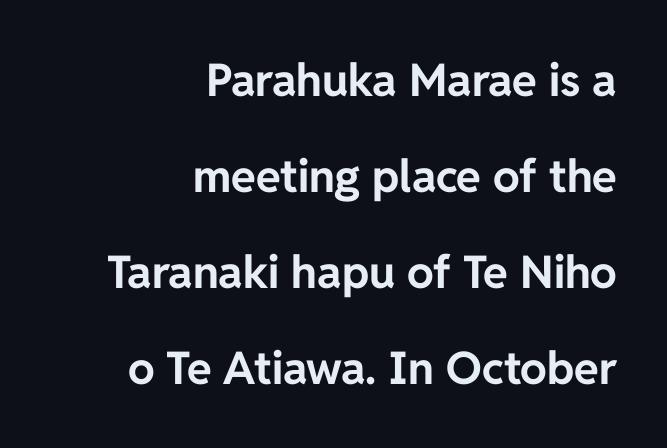
Q: Is the text bold? A: Yes.
Q: Is the text italic (slanted)? A: No, it is upright.
Q: Is the typeface a serif or a sans-serif typeface? A: Sans-serif.
Q: Is the text underlined? A: No.
Q: How is the paragraph aligned? A: Right-aligned.
Q: Is the spacing between letters normal or unusually wide? A: Normal.
Q: Is the spacing between lines tight, normal or loose? A: Loose.
Q: Width (condensed, normal, or wide)? A: Normal.
Q: Stroke contrast? A: Low.
Q: x-height? A: Medium.
Q: Monospaced? A: No.
